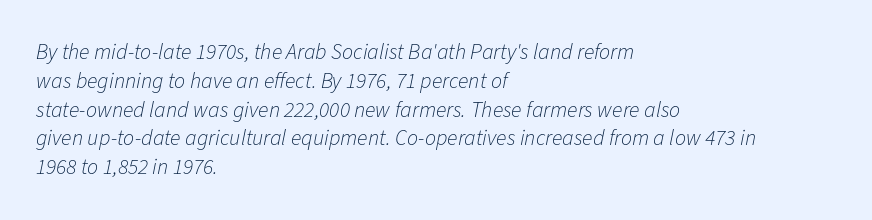
{"italic": "yes", "lean": "right", "slant_degrees": 11, "bold": "no", "underline": "no", "align": "left", "line_spacing": "normal", "line_spacing_ratio": 1.31, "letter_spacing": "normal", "letter_spacing_em": 0.0, "glyph_px": 22}
